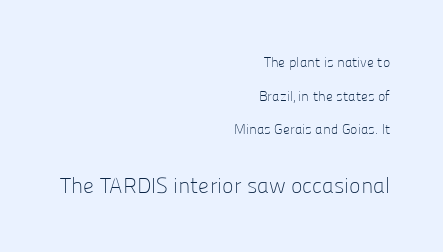
The image shows 22 px text type, upright; set right-aligned, loose line spacing (2.41x), normal letter spacing, not underlined; the second (bottom) block is 1.57x larger.
